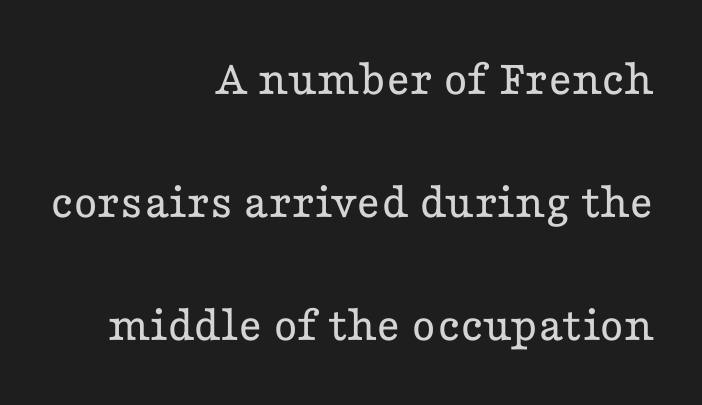
{"serif": "yes", "italic": "no", "bold": "no", "weight": "regular", "width": "wide", "stroke_contrast": "low", "x_height": "medium", "monospaced": "no", "underline": "no", "align": "right", "line_spacing": "loose", "line_spacing_ratio": 2.41, "letter_spacing": "normal", "letter_spacing_em": 0.0, "glyph_px": 51}
